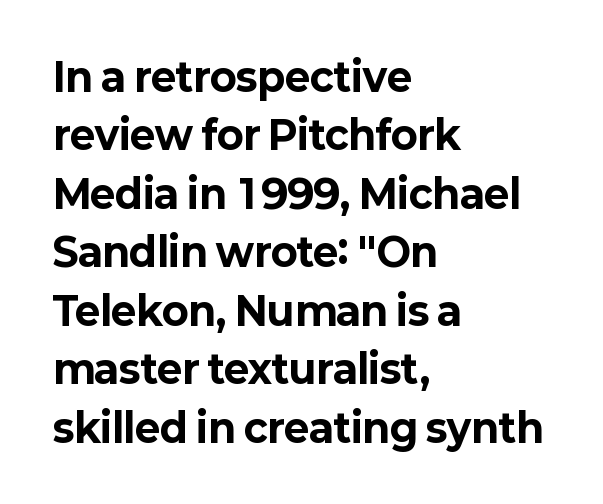
Q: Is the text bold? A: Yes.
Q: Is the text italic (slanted)? A: No, it is upright.
Q: Is the typeface a serif or a sans-serif typeface? A: Sans-serif.
Q: Is the text underlined? A: No.
Q: How is the paragraph aligned? A: Left-aligned.
Q: Is the spacing between letters normal or unusually wide? A: Normal.
Q: Is the spacing between lines tight, normal or loose? A: Normal.
Q: Width (condensed, normal, or wide)? A: Normal.
Q: Stroke contrast? A: Low.
Q: x-height? A: Medium.
Q: Monospaced? A: No.
